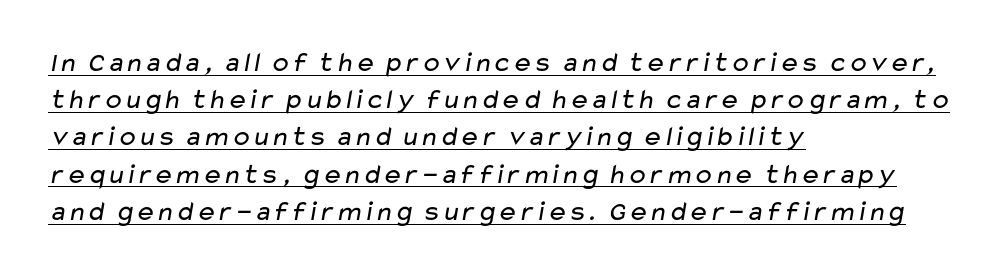
Q: Is the text bold? A: No.
Q: Is the typeface a serif or a sans-serif typeface? A: Sans-serif.
Q: Is the text underlined? A: Yes.
Q: How is the paragraph aligned? A: Left-aligned.
Q: Is the spacing between letters normal or unusually wide? A: Normal.
Q: Is the spacing between lines tight, normal or loose? A: Normal.
Q: Width (condensed, normal, or wide)? A: Wide.
Q: Stroke contrast? A: Low.
Q: x-height? A: Medium.
Q: Monospaced? A: No.
